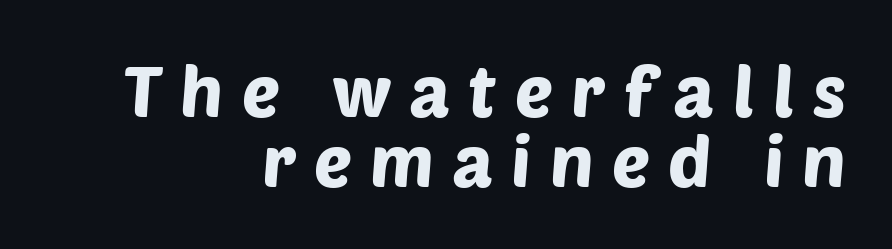
Character widths vary here, with narrow letters taking less room than wide ones. Compared with typical paragraphs, the rows here are closer together. Casual observation: everything's shoved over to the right. Honestly, there is no underline to notice here at all. What kind of face is this? One without serifs — a sans.
